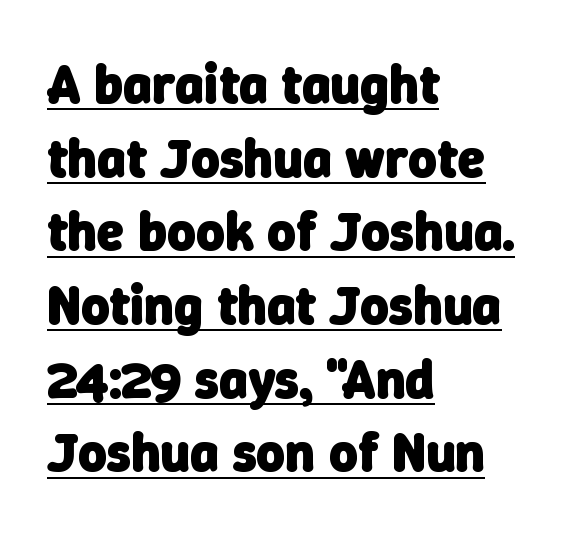
Q: Is the text bold? A: Yes.
Q: Is the typeface a serif or a sans-serif typeface? A: Sans-serif.
Q: Is the text underlined? A: Yes.
Q: How is the paragraph aligned? A: Left-aligned.
Q: Is the spacing between letters normal or unusually wide? A: Normal.
Q: Is the spacing between lines tight, normal or loose? A: Normal.
Q: Width (condensed, normal, or wide)? A: Normal.
Q: Stroke contrast? A: Low.
Q: x-height? A: Medium.
Q: Monospaced? A: No.
